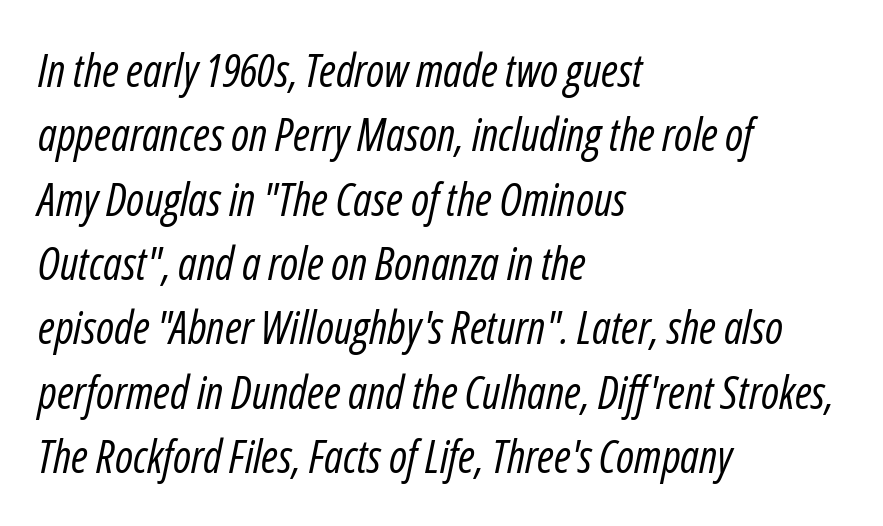
The image shows 45 px regular-weight, condensed type, italic (leaning right); set left-aligned, normal line spacing (1.43x), normal letter spacing, not underlined; low stroke contrast and a medium x-height.
